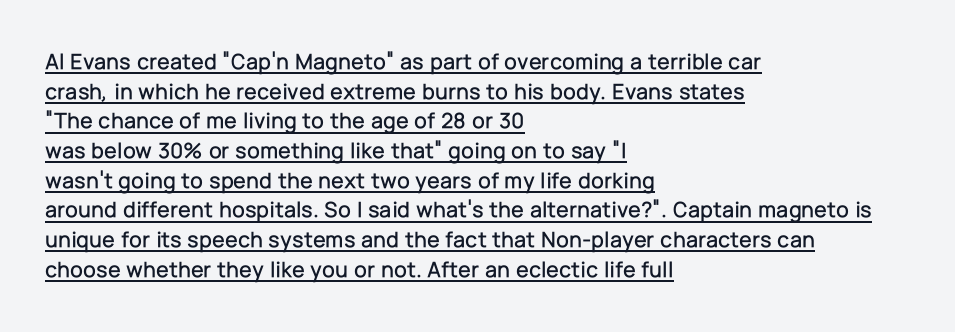
The image shows 23 px text type, upright; set left-aligned, normal line spacing (1.29x), normal letter spacing, underlined.
